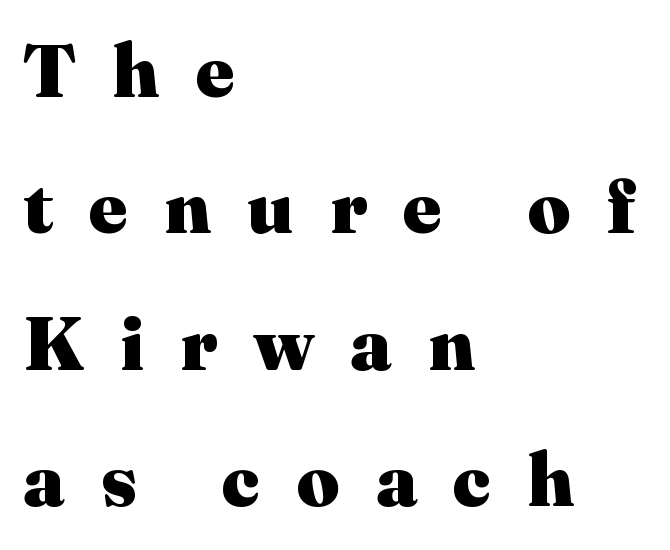
Q: Is the text bold? A: Yes.
Q: Is the text italic (slanted)? A: No, it is upright.
Q: Is the typeface a serif or a sans-serif typeface? A: Serif.
Q: Is the text underlined? A: No.
Q: How is the paragraph aligned? A: Left-aligned.
Q: Is the spacing between letters normal or unusually wide? A: Unusually wide.
Q: Width (condensed, normal, or wide)? A: Normal.
Q: Stroke contrast? A: Medium.
Q: x-height? A: Medium.
Q: Monospaced? A: No.
